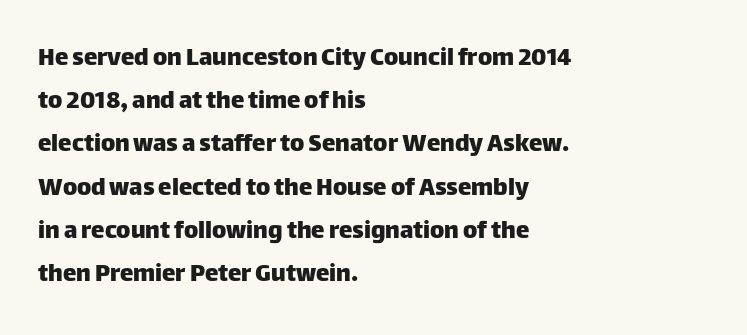
{"italic": "no", "underline": "no", "align": "left", "line_spacing": "normal", "line_spacing_ratio": 1.6, "letter_spacing": "normal", "letter_spacing_em": 0.0, "glyph_px": 27}
